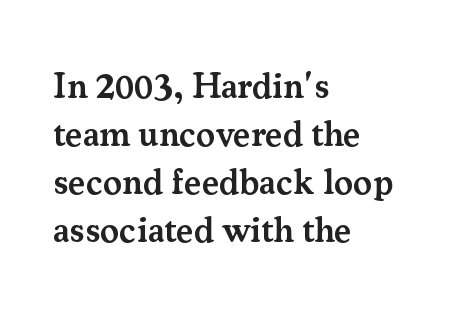
{"serif": "yes", "italic": "no", "bold": "semi", "weight": "semibold", "width": "normal", "stroke_contrast": "medium", "x_height": "small", "monospaced": "no", "underline": "no", "align": "left", "line_spacing": "normal", "line_spacing_ratio": 1.33, "letter_spacing": "normal", "letter_spacing_em": 0.0, "glyph_px": 36}
